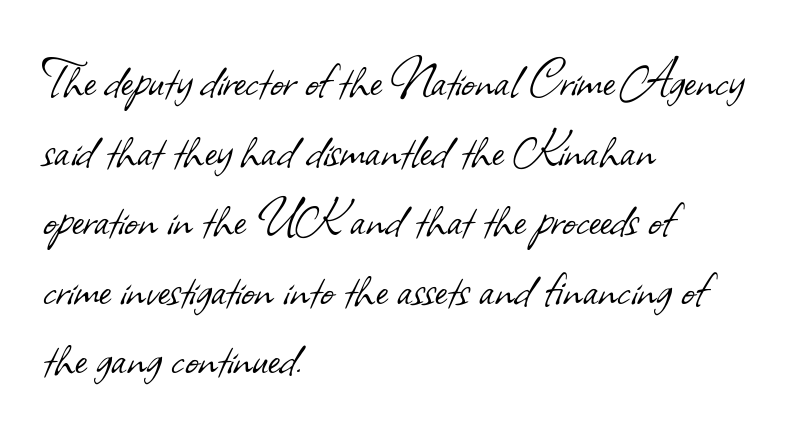
Q: Is the text bold? A: No.
Q: Is the typeface a serif or a sans-serif typeface? A: Sans-serif.
Q: Is the text underlined? A: No.
Q: How is the paragraph aligned? A: Left-aligned.
Q: Is the spacing between letters normal or unusually wide? A: Normal.
Q: Width (condensed, normal, or wide)? A: Normal.
Q: Stroke contrast? A: Low.
Q: x-height? A: Small.
Q: Monospaced? A: No.
